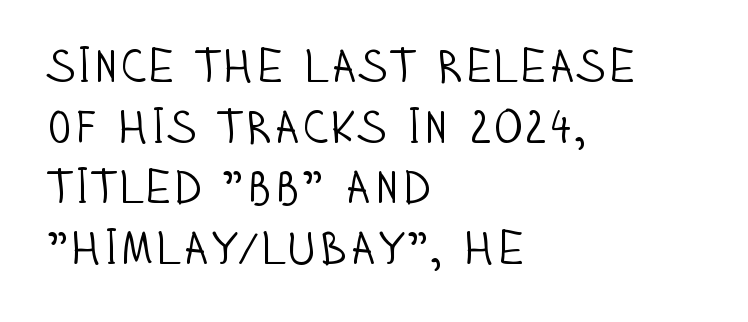
The image shows 47 px light, condensed sans-serif type, upright; set left-aligned, normal line spacing (1.29x), normal letter spacing, not underlined; low stroke contrast and a large x-height.
